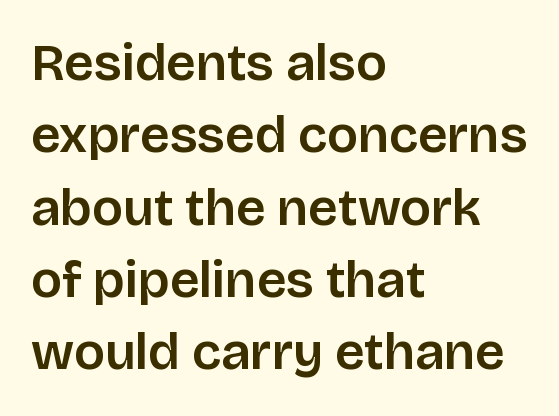
Q: Is the text italic (slanted)? A: No, it is upright.
Q: Is the typeface a serif or a sans-serif typeface? A: Sans-serif.
Q: Is the text underlined? A: No.
Q: How is the paragraph aligned? A: Left-aligned.
Q: Is the spacing between letters normal or unusually wide? A: Normal.
Q: Is the spacing between lines tight, normal or loose? A: Normal.
Q: Width (condensed, normal, or wide)? A: Normal.
Q: Stroke contrast? A: Low.
Q: x-height? A: Large.
Q: Monospaced? A: No.
